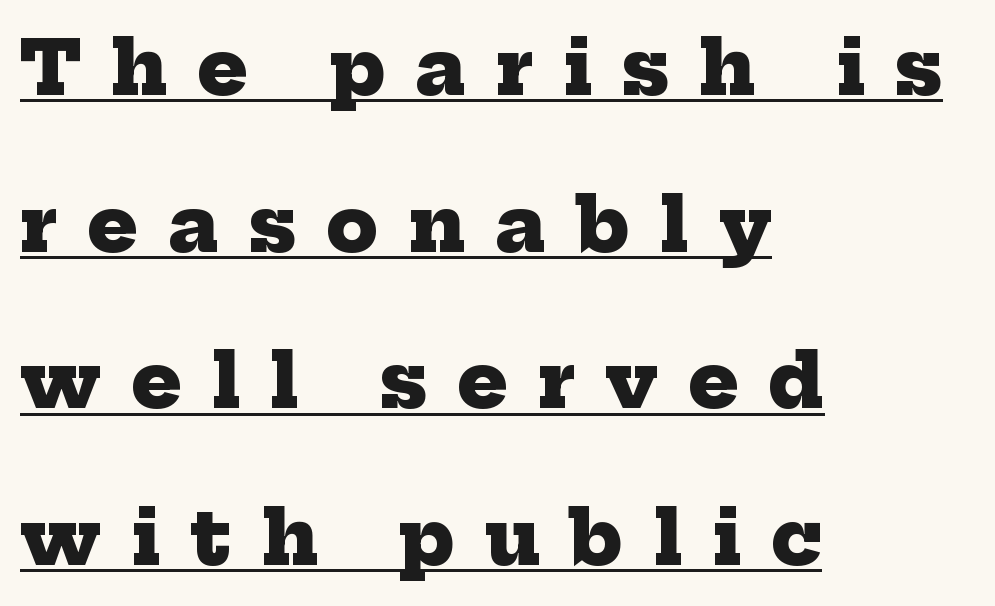
This rendering features underlined lettering. The rendering uses a large line-height, opening up the rows. Stroke terminals: seriffed. The typesetting leans heavy: a genuine bold. The passage shown has open, widely tracked lettering throughout. The compositor pushed each line to the left boundary.
